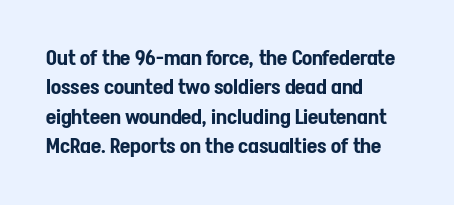
{"italic": "no", "underline": "no", "align": "left", "line_spacing": "normal", "line_spacing_ratio": 1.4, "letter_spacing": "normal", "letter_spacing_em": 0.0, "glyph_px": 21}
